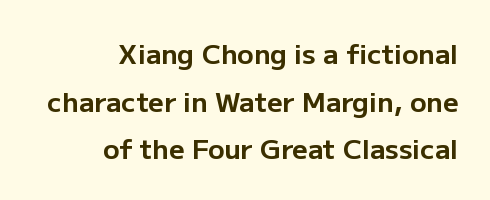
The image shows 27 px bold type, upright; set right-aligned, line spacing 1.76x, normal letter spacing, not underlined.
